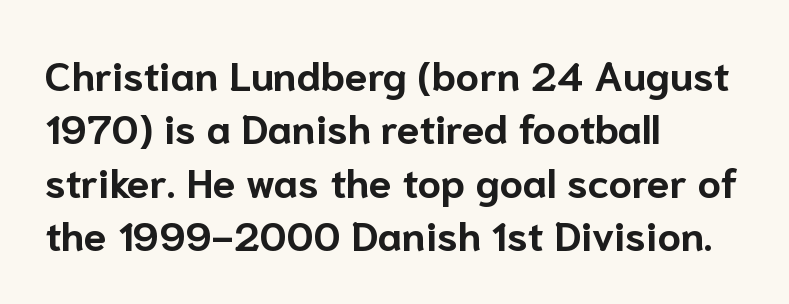
The image shows 41 px bold sans-serif type, upright; set left-aligned, normal line spacing (1.3x), normal letter spacing, not underlined; low stroke contrast and a medium x-height.
